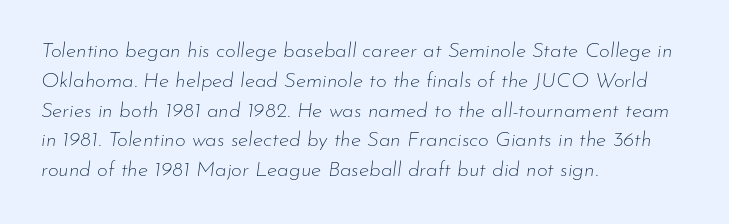
{"italic": "yes", "lean": "right", "slant_degrees": 7, "bold": "no", "underline": "no", "align": "left", "line_spacing": "normal", "line_spacing_ratio": 1.42, "letter_spacing": "normal", "letter_spacing_em": 0.0, "glyph_px": 21}
